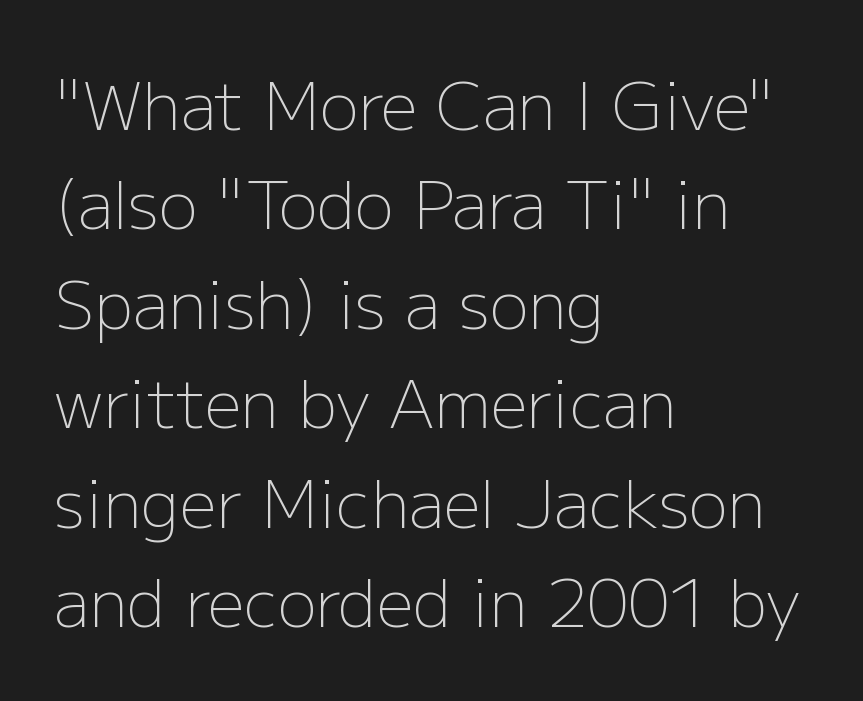
Q: Is the text bold? A: No.
Q: Is the text italic (slanted)? A: No, it is upright.
Q: Is the typeface a serif or a sans-serif typeface? A: Sans-serif.
Q: Is the text underlined? A: No.
Q: How is the paragraph aligned? A: Left-aligned.
Q: Is the spacing between letters normal or unusually wide? A: Normal.
Q: Is the spacing between lines tight, normal or loose? A: Normal.
Q: Width (condensed, normal, or wide)? A: Normal.
Q: Stroke contrast? A: Low.
Q: x-height? A: Medium.
Q: Monospaced? A: No.
